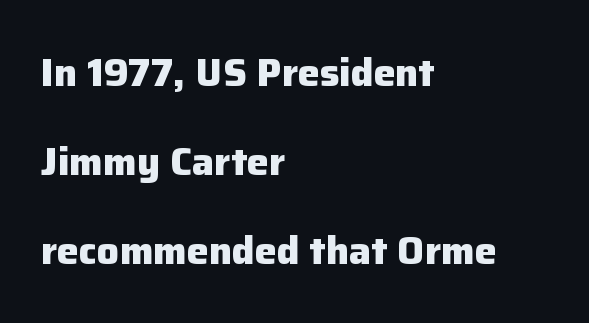
The image shows 39 px heavy sans-serif type, upright; set left-aligned, loose line spacing (2.28x), normal letter spacing, not underlined; low stroke contrast and a medium x-height.
